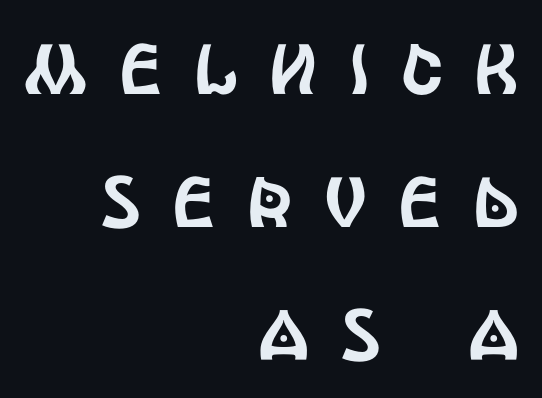
{"serif": "no", "italic": "no", "width": "condensed", "x_height": "large", "monospaced": "no", "underline": "no", "align": "right", "line_spacing_ratio": 1.87, "letter_spacing": "wide", "letter_spacing_em": 0.44, "glyph_px": 71}
